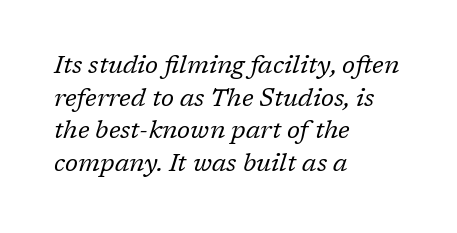
{"italic": "yes", "lean": "right", "slant_degrees": 17, "bold": "no", "underline": "no", "align": "left", "line_spacing": "normal", "line_spacing_ratio": 1.31, "letter_spacing": "normal", "letter_spacing_em": 0.0, "glyph_px": 25}
